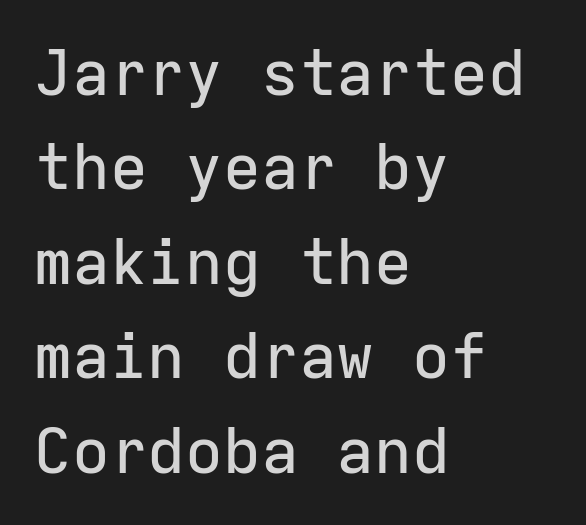
Q: Is the text italic (slanted)? A: No, it is upright.
Q: Is the typeface a serif or a sans-serif typeface? A: Sans-serif.
Q: Is the text underlined? A: No.
Q: How is the paragraph aligned? A: Left-aligned.
Q: Is the spacing between letters normal or unusually wide? A: Normal.
Q: Is the spacing between lines tight, normal or loose? A: Normal.
Q: Width (condensed, normal, or wide)? A: Normal.
Q: Stroke contrast? A: Low.
Q: x-height? A: Medium.
Q: Monospaced? A: Yes.
